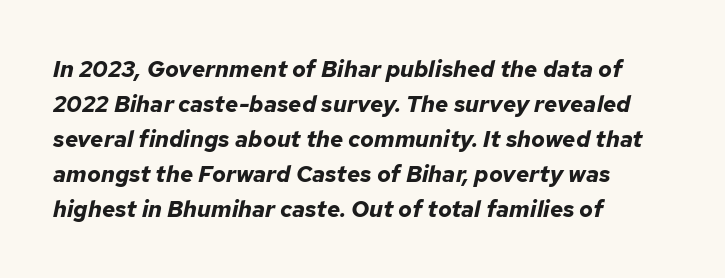
Left-aligned paragraph, ragged on the right. The whole block is typeset with a tilt. Baseline-to-baseline distance is the conventional proportion of letter height. Only glyphs here, with clear space below each row. Caption: bold face, heavy strokes.
